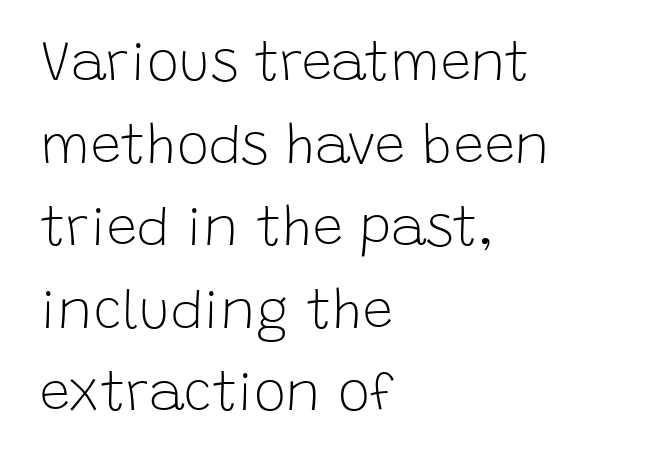
The image shows 54 px light sans-serif type, upright; set left-aligned, normal line spacing (1.53x), normal letter spacing, not underlined; low stroke contrast and a large x-height.
